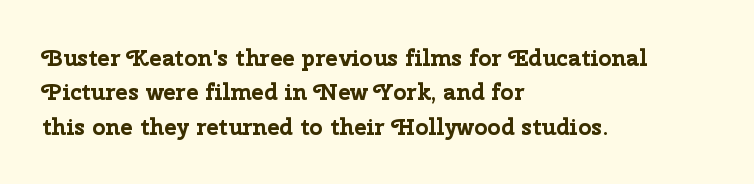
{"italic": "no", "bold": "yes", "underline": "no", "align": "left", "line_spacing": "normal", "line_spacing_ratio": 1.49, "letter_spacing": "normal", "letter_spacing_em": 0.0, "glyph_px": 23}
